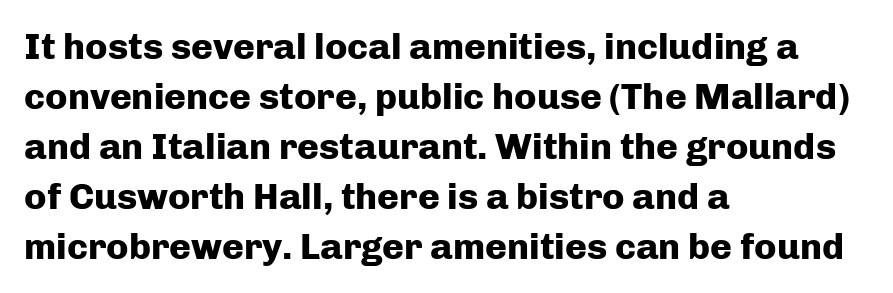
Q: Is the text bold? A: Yes.
Q: Is the text italic (slanted)? A: No, it is upright.
Q: Is the typeface a serif or a sans-serif typeface? A: Sans-serif.
Q: Is the text underlined? A: No.
Q: How is the paragraph aligned? A: Left-aligned.
Q: Is the spacing between letters normal or unusually wide? A: Normal.
Q: Is the spacing between lines tight, normal or loose? A: Normal.
Q: Width (condensed, normal, or wide)? A: Normal.
Q: Stroke contrast? A: Low.
Q: x-height? A: Medium.
Q: Monospaced? A: No.
